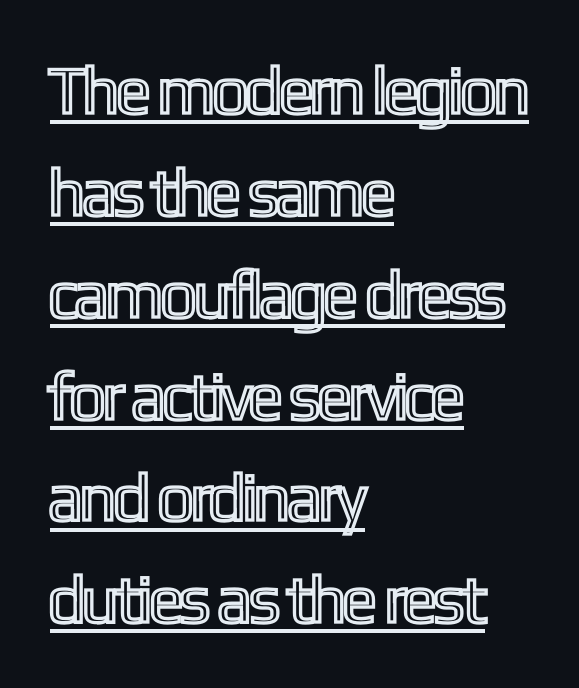
{"italic": "no", "width": "condensed", "x_height": "medium", "monospaced": "no", "underline": "yes", "align": "left", "line_spacing": "normal", "line_spacing_ratio": 1.52, "letter_spacing": "normal", "letter_spacing_em": 0.0, "glyph_px": 67}
